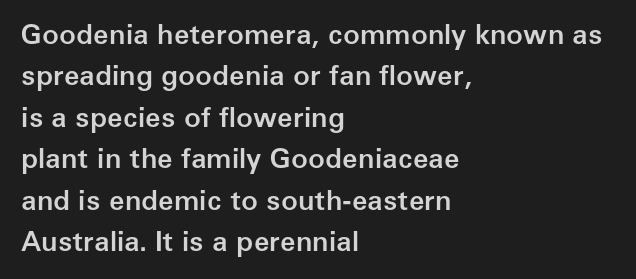
{"serif": "no", "italic": "no", "bold": "semi", "weight": "semibold", "width": "normal", "stroke_contrast": "low", "x_height": "medium", "monospaced": "no", "underline": "no", "align": "left", "line_spacing": "normal", "line_spacing_ratio": 1.48, "letter_spacing": "normal", "letter_spacing_em": 0.0, "glyph_px": 28}
